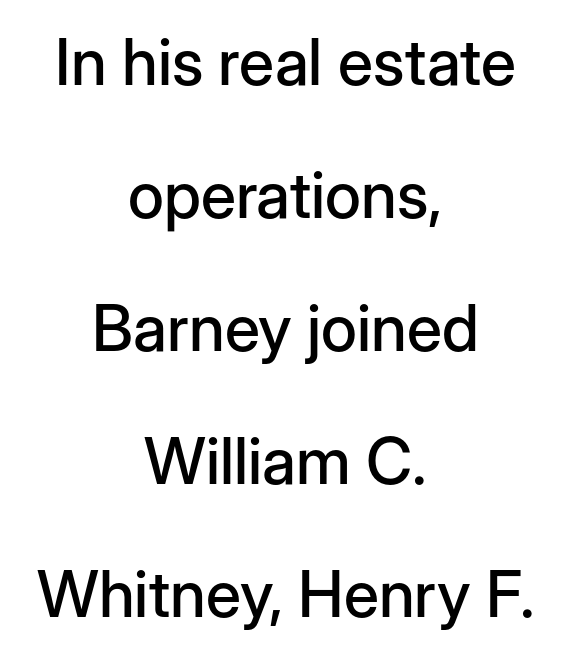
Q: Is the text italic (slanted)? A: No, it is upright.
Q: Is the typeface a serif or a sans-serif typeface? A: Sans-serif.
Q: Is the text underlined? A: No.
Q: How is the paragraph aligned? A: Centered.
Q: Is the spacing between letters normal or unusually wide? A: Normal.
Q: Is the spacing between lines tight, normal or loose? A: Loose.
Q: Width (condensed, normal, or wide)? A: Normal.
Q: Stroke contrast? A: Low.
Q: x-height? A: Medium.
Q: Monospaced? A: No.
